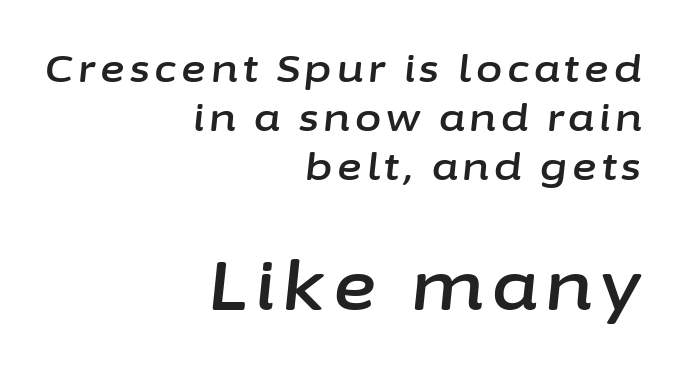
Q: Is the text italic (slanted)? A: Yes, it leans right by about 6 degrees.
Q: Is the text underlined? A: No.
Q: How is the paragraph aligned? A: Right-aligned.
Q: Is the spacing between lines tight, normal or loose? A: Normal.
Q: Which block of text is set in a larger size, the first (top) or the second (bottom)? A: The second (bottom) one.
Q: Width (condensed, normal, or wide)? A: Normal.
Q: Stroke contrast? A: Low.
Q: x-height? A: Medium.
Q: Monospaced? A: No.
